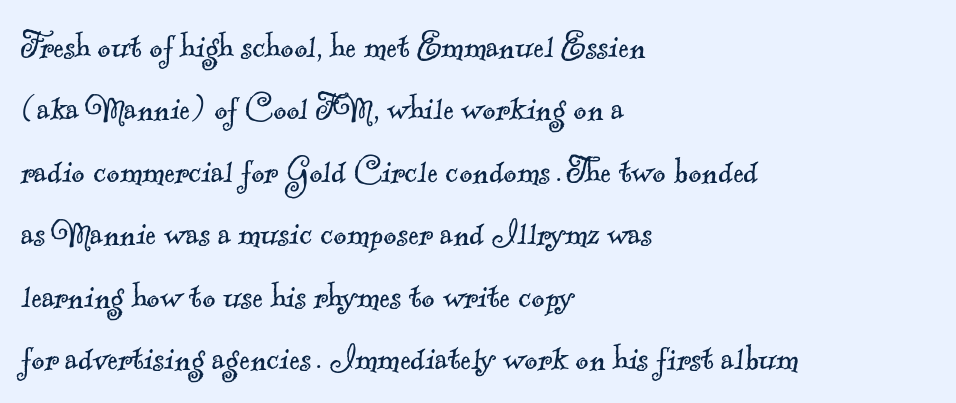
The image shows 40 px light serif type; set left-aligned, normal line spacing (1.56x), normal letter spacing, not underlined; a small x-height.
